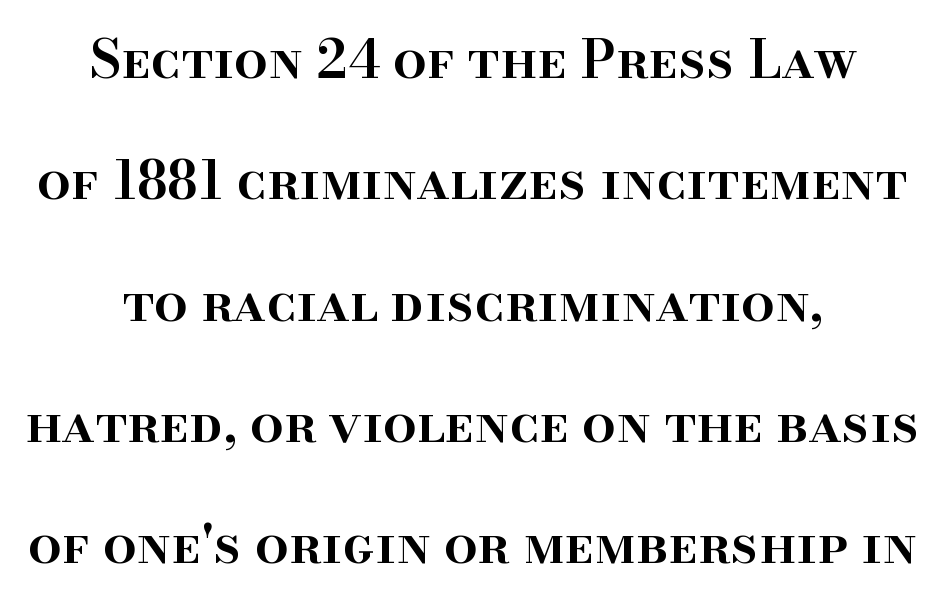
Do the characters align in a grid? No, the font is proportional. A roman cut, with each character standing at attention. Stems and bowls a touch heavier than normal — semibold. The gaps between neighbouring characters are ordinary and unremarkable. The words here are not underlined. The typesetter chose a symmetrical, centered arrangement here.
